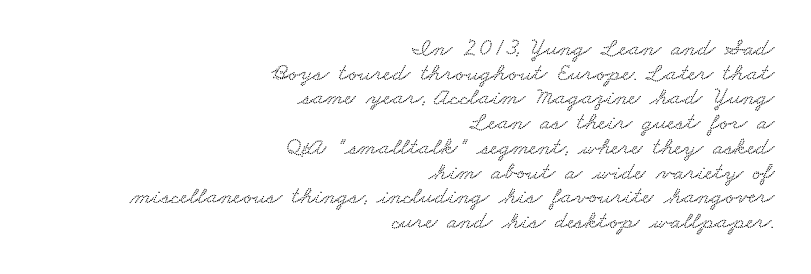
The image shows 25 px text type; set right-aligned, tight line spacing (0.99x), normal letter spacing, not underlined.
